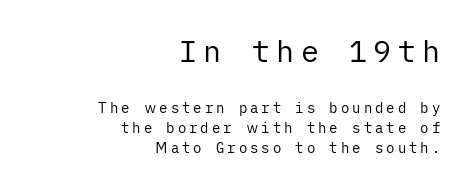
{"serif": "no", "italic": "no", "bold": "no", "weight": "regular", "width": "normal", "stroke_contrast": "low", "x_height": "medium", "underline": "no", "align": "right", "line_spacing": "normal", "line_spacing_ratio": 1.43, "letter_spacing": "wide", "letter_spacing_em": 0.21, "larger_block": "first", "size_ratio": 2.14, "glyph_px": 30}
